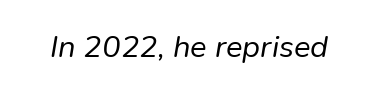
Q: Is the text bold? A: No.
Q: Is the text italic (slanted)? A: Yes, it leans right by about 9 degrees.
Q: Is the text underlined? A: No.
Q: Is the spacing between letters normal or unusually wide? A: Normal.
Q: Width (condensed, normal, or wide)? A: Normal.
Q: Stroke contrast? A: Low.
Q: x-height? A: Medium.
Q: Monospaced? A: No.
